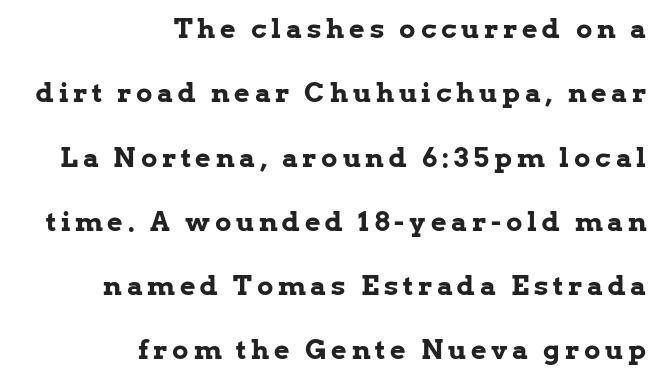
{"italic": "no", "bold": "yes", "underline": "no", "align": "right", "line_spacing": "loose", "line_spacing_ratio": 2.38, "glyph_px": 27}
